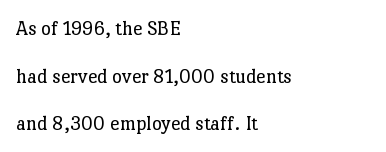
Q: Is the text bold? A: No.
Q: Is the text italic (slanted)? A: No, it is upright.
Q: Is the text underlined? A: No.
Q: How is the paragraph aligned? A: Left-aligned.
Q: Is the spacing between letters normal or unusually wide? A: Normal.
Q: Is the spacing between lines tight, normal or loose? A: Loose.
